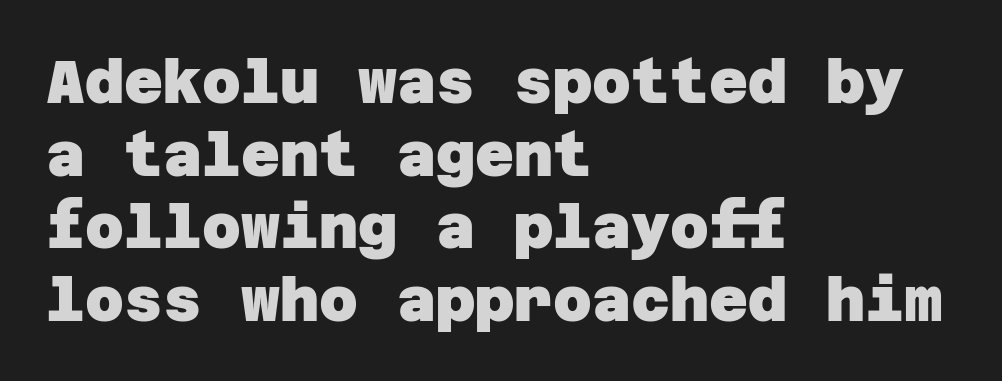
The image shows 60 px heavy sans-serif type; set left-aligned, line spacing 1.21x, normal letter spacing, not underlined; low stroke contrast and a large x-height.
